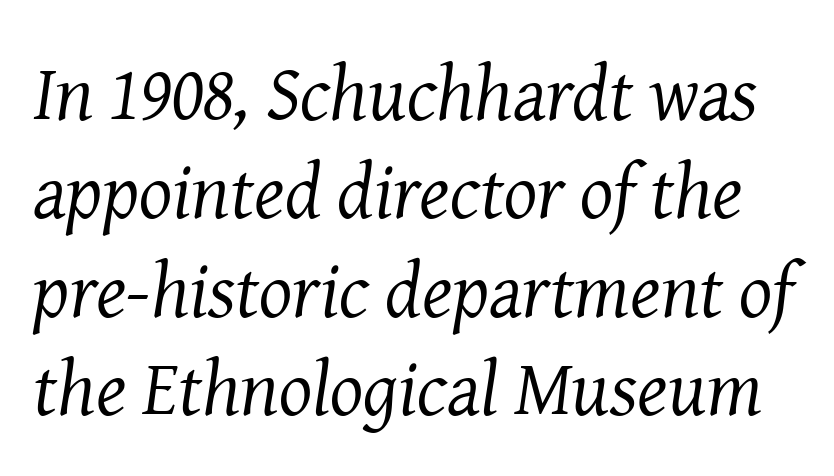
{"serif": "yes", "italic": "yes", "lean": "right", "slant_degrees": 8, "bold": "no", "weight": "regular", "width": "normal", "stroke_contrast": "medium", "x_height": "medium", "monospaced": "no", "underline": "no", "line_spacing": "normal", "line_spacing_ratio": 1.26, "letter_spacing": "normal", "letter_spacing_em": 0.0, "glyph_px": 78}
